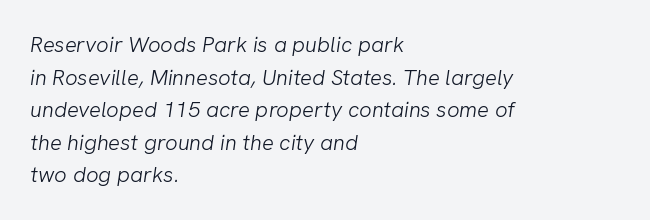
{"bold": "no", "underline": "no", "align": "left", "line_spacing": "normal", "line_spacing_ratio": 1.48, "letter_spacing": "normal", "letter_spacing_em": 0.0, "glyph_px": 22}
